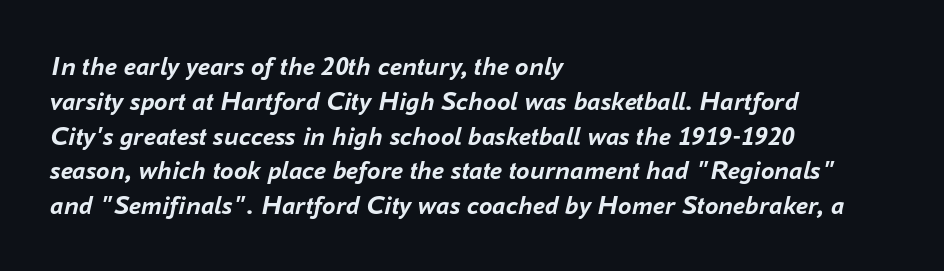
Each word holds together tightly as a unit, with standard inter-letter gaps. How would I describe the line gaps? Plain and ordinary. Reading down the block, your eye returns to a fixed left position each line. Has an underline been added? It has not. Slanted lettering throughout.
